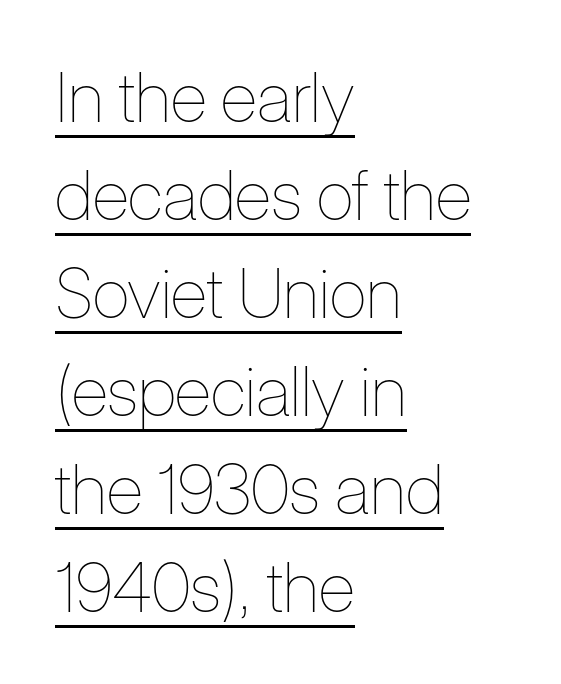
The image shows 69 px thin, condensed type, upright; set left-aligned, normal line spacing (1.42x), normal letter spacing, underlined; low stroke contrast and a medium x-height.
